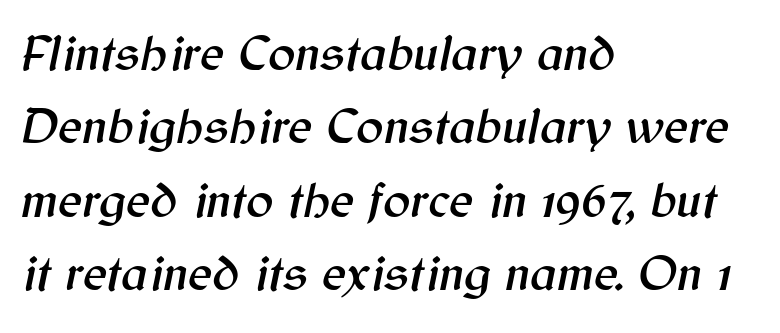
Q: Is the text italic (slanted)? A: Yes, it leans right by about 12 degrees.
Q: Is the text underlined? A: No.
Q: How is the paragraph aligned? A: Left-aligned.
Q: Is the spacing between letters normal or unusually wide? A: Normal.
Q: Is the spacing between lines tight, normal or loose? A: Normal.
Q: Width (condensed, normal, or wide)? A: Normal.
Q: Stroke contrast? A: Medium.
Q: x-height? A: Medium.
Q: Monospaced? A: No.
